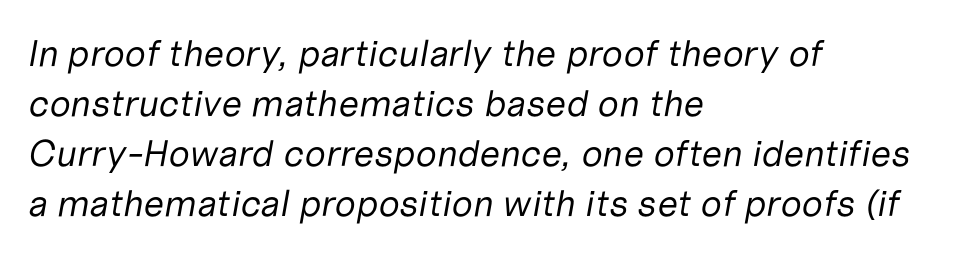
{"italic": "yes", "lean": "right", "slant_degrees": 10, "bold": "no", "weight": "regular", "width": "normal", "stroke_contrast": "low", "x_height": "medium", "monospaced": "no", "underline": "no", "align": "left", "line_spacing": "normal", "line_spacing_ratio": 1.35, "letter_spacing": "normal", "letter_spacing_em": 0.0, "glyph_px": 37}
